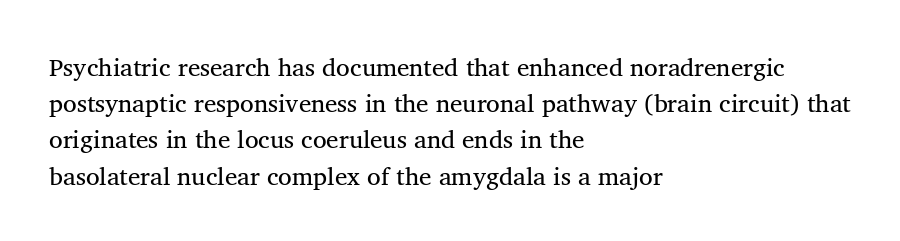
The image shows 25 px text type, upright; set left-aligned, normal line spacing (1.45x), normal letter spacing, not underlined.
